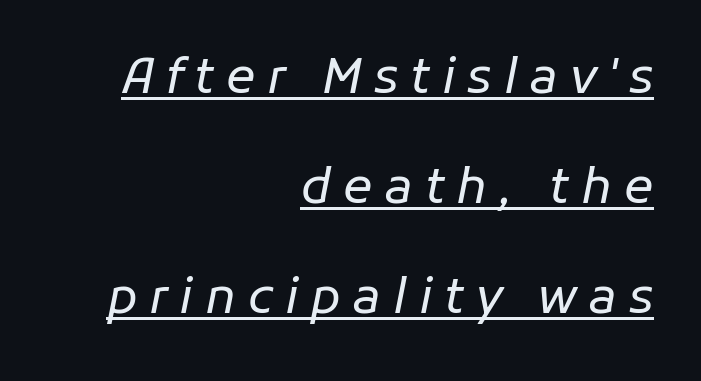
Q: Is the text bold? A: No.
Q: Is the text italic (slanted)? A: Yes, it leans right by about 11 degrees.
Q: Is the text underlined? A: Yes.
Q: How is the paragraph aligned? A: Right-aligned.
Q: Is the spacing between letters normal or unusually wide? A: Unusually wide.
Q: Is the spacing between lines tight, normal or loose? A: Loose.
Q: Width (condensed, normal, or wide)? A: Normal.
Q: Stroke contrast? A: Low.
Q: x-height? A: Medium.
Q: Monospaced? A: No.
